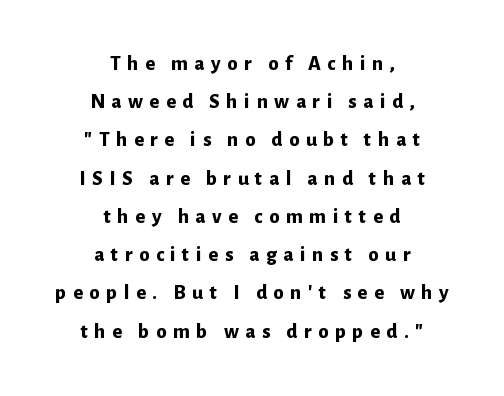
{"italic": "no", "bold": "yes", "underline": "no", "align": "center", "line_spacing_ratio": 1.82, "letter_spacing": "wide", "letter_spacing_em": 0.31, "glyph_px": 21}
